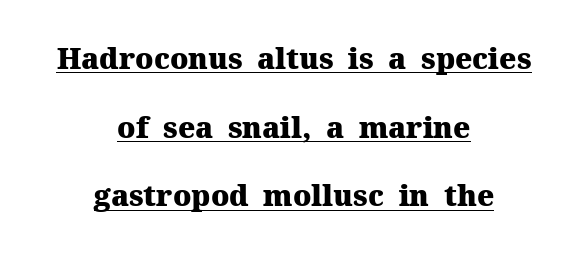
Widely set lines give the paragraph a tall, airy silhouette. Centered paragraph, ragged on both sides. You can tell from the footed stems that serif type was used. The lettering is marked with a stroke running underneath it.
